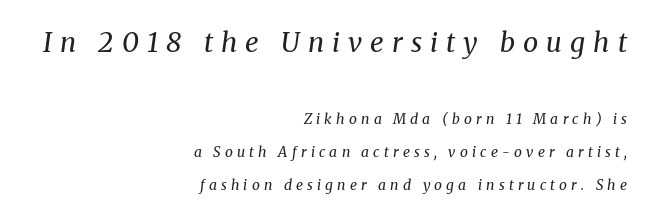
Q: Is the text bold? A: No.
Q: Is the text italic (slanted)? A: Yes, it leans right by about 8 degrees.
Q: Is the text underlined? A: No.
Q: How is the paragraph aligned? A: Right-aligned.
Q: Is the spacing between letters normal or unusually wide? A: Unusually wide.
Q: Is the spacing between lines tight, normal or loose? A: Loose.
Q: Which block of text is set in a larger size, the first (top) or the second (bottom)? A: The first (top) one.
